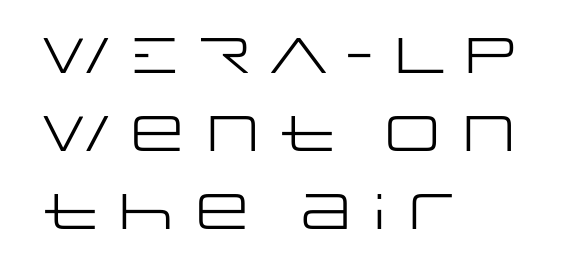
The image shows 50 px regular-weight, wide sans-serif type, upright; set left-aligned, normal line spacing (1.56x), normal letter spacing, not underlined; low stroke contrast and a large x-height.
